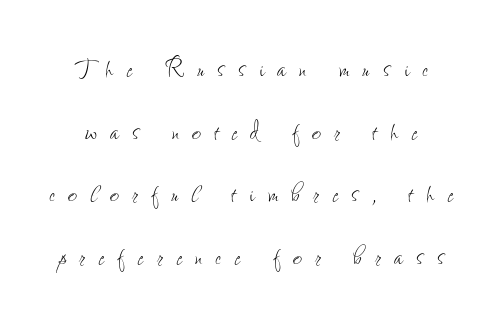
The image shows 32 px thin, condensed type; set loose line spacing (1.96x), unusually wide letter spacing (+0.41 em), not underlined; low stroke contrast and a small x-height.
